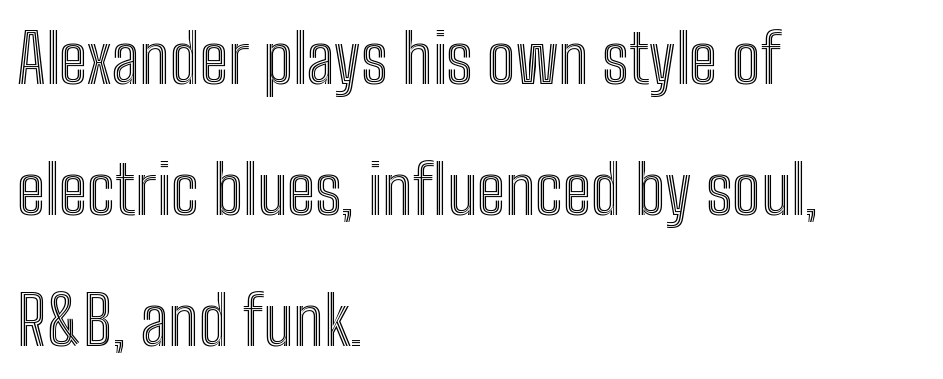
{"italic": "no", "width": "condensed", "x_height": "medium", "monospaced": "no", "underline": "no", "align": "left", "line_spacing": "loose", "line_spacing_ratio": 1.93, "letter_spacing": "normal", "letter_spacing_em": 0.0, "glyph_px": 68}
